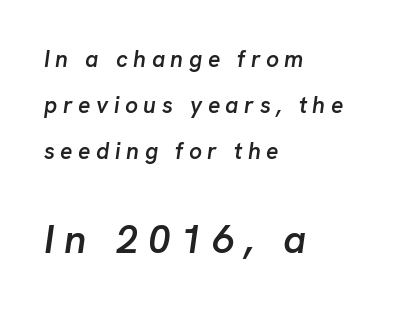
The image shows 40 px semibold type, italic (leaning right); set left-aligned, loose line spacing (1.99x), unusually wide letter spacing (+0.24 em), not underlined; the second (bottom) block is 1.74x larger; low stroke contrast and a medium x-height.
